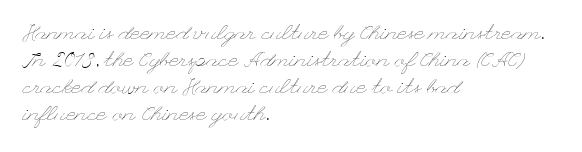
These lines keep a tight, regular rhythm from letter to letter. The rows are spaced the way most documents space them. Nothing heavy about these letters — not bold at all. Check under the words: just untouched page. All the whitespace from short lines collects on the right.
